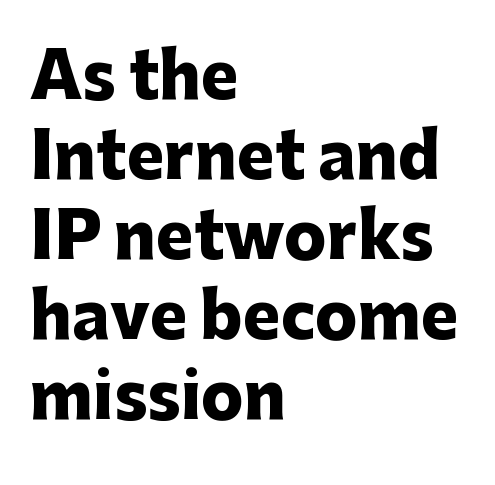
Q: Is the text bold? A: Yes.
Q: Is the text italic (slanted)? A: No, it is upright.
Q: Is the typeface a serif or a sans-serif typeface? A: Sans-serif.
Q: Is the text underlined? A: No.
Q: How is the paragraph aligned? A: Left-aligned.
Q: Is the spacing between letters normal or unusually wide? A: Normal.
Q: Is the spacing between lines tight, normal or loose? A: Normal.
Q: Width (condensed, normal, or wide)? A: Normal.
Q: Stroke contrast? A: Low.
Q: x-height? A: Medium.
Q: Monospaced? A: No.
